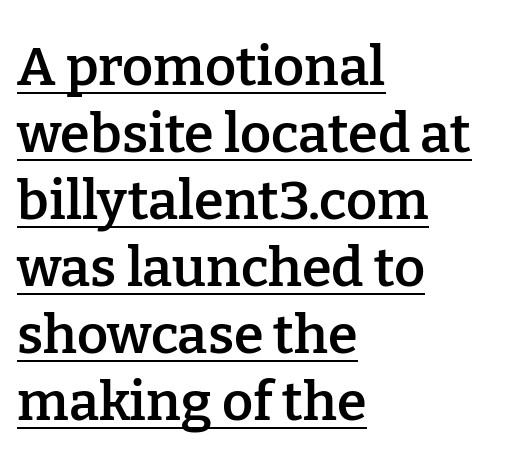
Q: Is the text bold? A: Semi-bold.
Q: Is the text italic (slanted)? A: No, it is upright.
Q: Is the typeface a serif or a sans-serif typeface? A: Serif.
Q: Is the text underlined? A: Yes.
Q: How is the paragraph aligned? A: Left-aligned.
Q: Is the spacing between letters normal or unusually wide? A: Normal.
Q: Width (condensed, normal, or wide)? A: Normal.
Q: Stroke contrast? A: Low.
Q: x-height? A: Medium.
Q: Monospaced? A: No.
